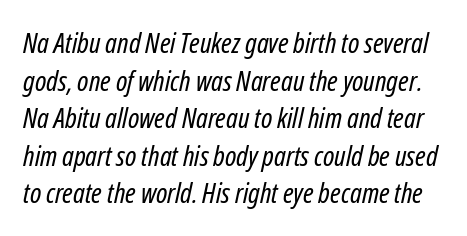
The rendering uses natural spacing where letterforms have individual widths. Vertical stems look standard width or narrower in stroke. A typesetter would call this leading conventional body-copy spacing. Spacing between characters is what you'd get straight out of the box.
